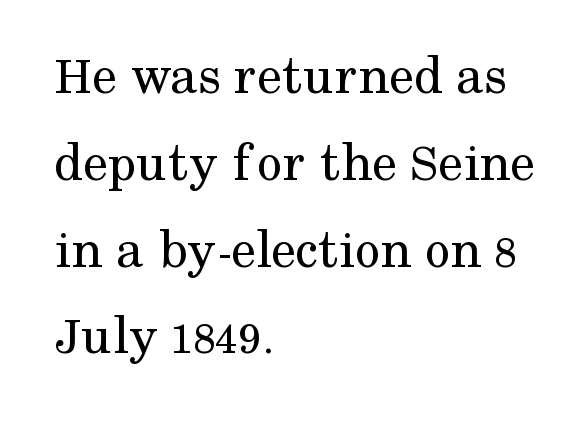
{"serif": "yes", "italic": "no", "bold": "no", "weight": "regular", "width": "normal", "stroke_contrast": "medium", "x_height": "medium", "monospaced": "no", "underline": "no", "align": "left", "line_spacing": "normal", "line_spacing_ratio": 1.55, "letter_spacing": "normal", "letter_spacing_em": 0.0, "glyph_px": 56}
